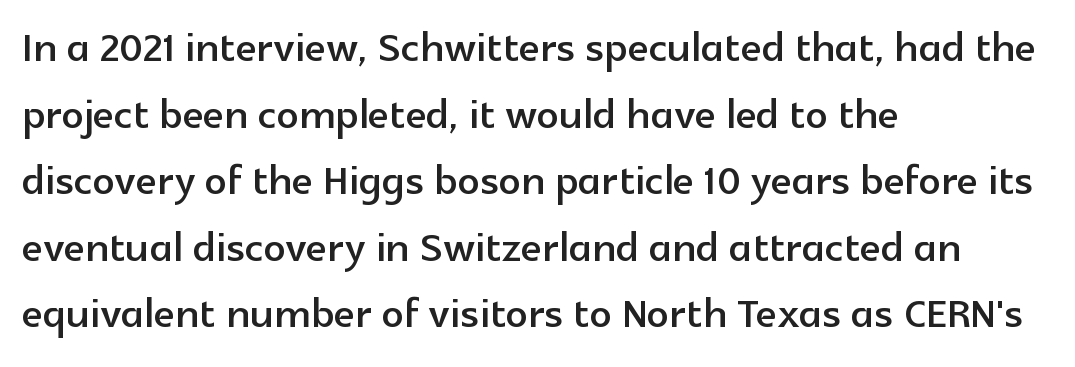
The rendering keeps characters at their native spacing. The ragged edge is on the right, which tells us the setting is flush left. Lines of text with bare space underneath. You can tell it's not italic because the verticals are truly vertical. Character widths vary here, with narrow letters taking less room than wide ones. To sum up the face: it is a sans, with no serifs.
